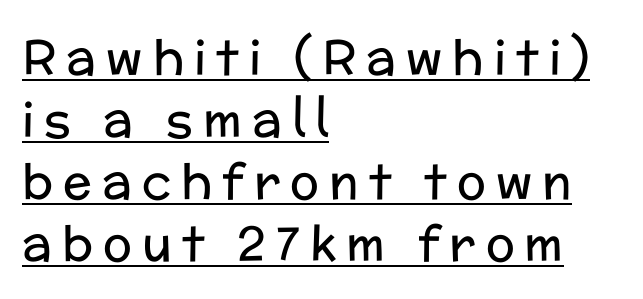
Tracking here is generous; glyphs stand well apart from one another. The lines sit at an ordinary, default distance from one another. The lines in this sample share a left origin and differ only in where they stop. Beneath each row of characters lies a ruled line. Serif or sans? Sans — the stroke terminals are bare. You can tell it's not italic because the verticals are truly vertical.
